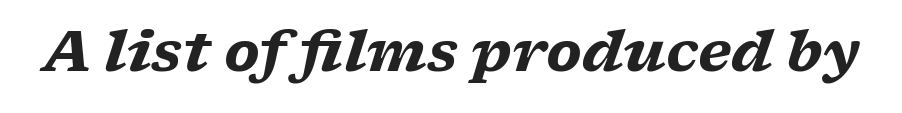
The image shows 56 px heavy, wide serif type, italic (leaning right); set normal letter spacing, not underlined; low stroke contrast and a medium x-height.
